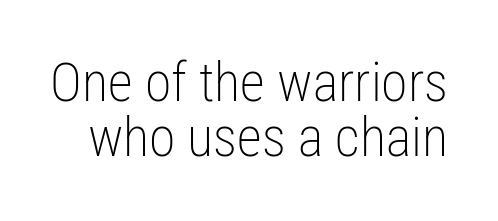
Q: Is the text bold? A: No.
Q: Is the text italic (slanted)? A: No, it is upright.
Q: Is the typeface a serif or a sans-serif typeface? A: Sans-serif.
Q: Is the text underlined? A: No.
Q: Is the spacing between letters normal or unusually wide? A: Normal.
Q: Is the spacing between lines tight, normal or loose? A: Tight.
Q: Width (condensed, normal, or wide)? A: Condensed.
Q: Stroke contrast? A: Low.
Q: x-height? A: Medium.
Q: Monospaced? A: No.
